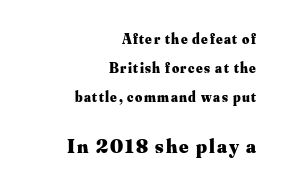
{"italic": "no", "bold": "yes", "underline": "no", "align": "right", "line_spacing": "loose", "line_spacing_ratio": 2.06, "larger_block": "second", "size_ratio": 1.43, "glyph_px": 20}
